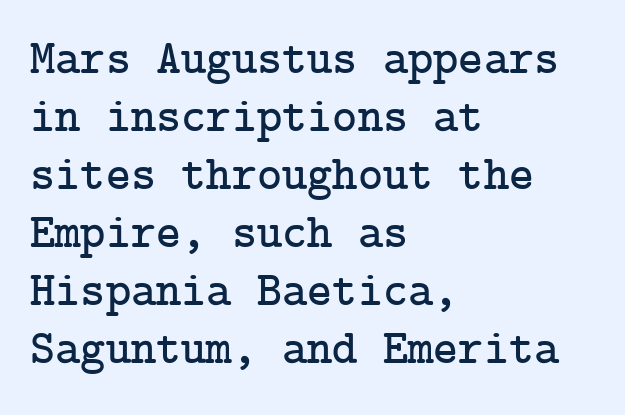
{"serif": "yes", "italic": "no", "width": "normal", "stroke_contrast": "low", "x_height": "medium", "underline": "no", "align": "left", "line_spacing_ratio": 1.21, "letter_spacing": "normal", "letter_spacing_em": 0.0, "glyph_px": 48}
